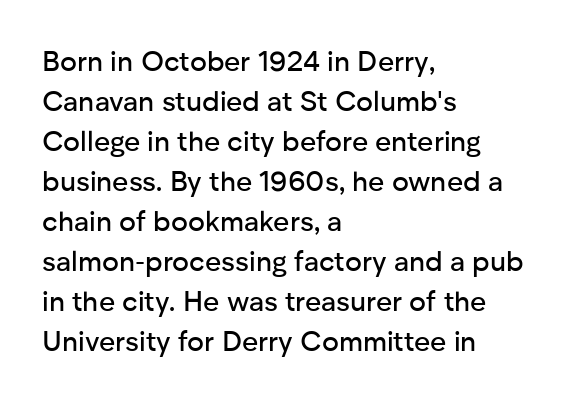
{"serif": "no", "italic": "no", "width": "normal", "stroke_contrast": "low", "x_height": "medium", "monospaced": "no", "underline": "no", "align": "left", "line_spacing": "normal", "line_spacing_ratio": 1.43, "letter_spacing": "normal", "letter_spacing_em": 0.0, "glyph_px": 28}
